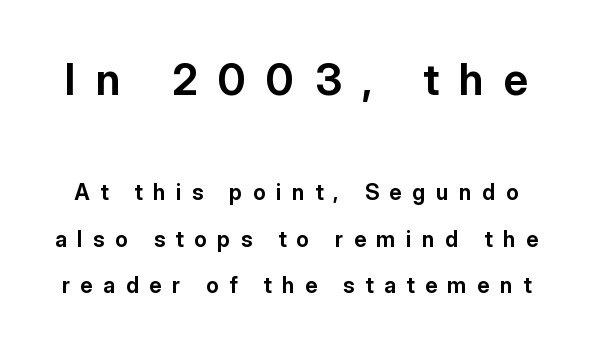
To sum up the face: it is a sans, with no serifs. The sample has been set heavy, in full bold. Designer's note — italics off, roman on. Interline gaps are noticeably wide in this sample. The passage shown has open, widely tracked lettering throughout. Character size in the leading block exceeds that of the trailing block.
